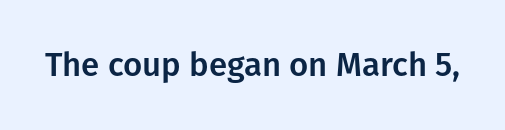
{"serif": "no", "italic": "no", "width": "normal", "stroke_contrast": "low", "x_height": "medium", "monospaced": "no", "underline": "no", "letter_spacing": "normal", "letter_spacing_em": 0.0, "glyph_px": 33}
